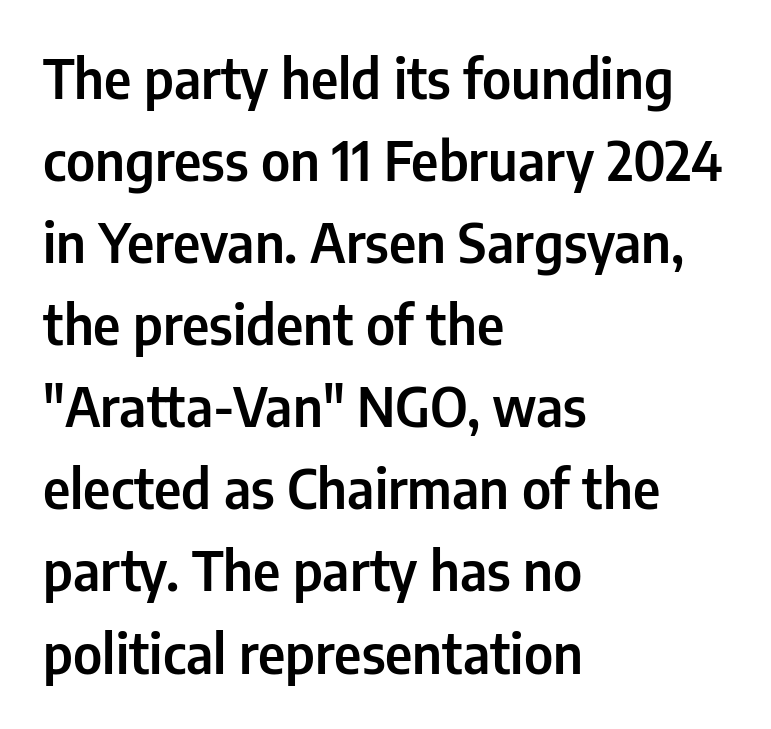
The image shows 54 px condensed sans-serif type, upright; set left-aligned, normal line spacing (1.52x), normal letter spacing, not underlined; low stroke contrast and a medium x-height.
